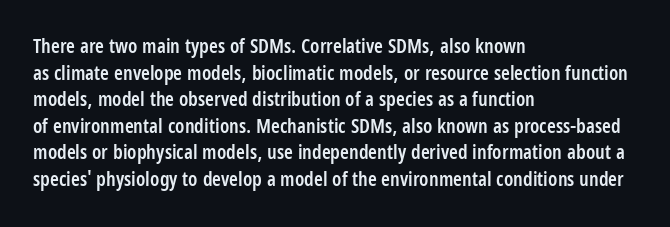
Q: Is the text bold? A: Semi-bold.
Q: Is the text italic (slanted)? A: No, it is upright.
Q: Is the text underlined? A: No.
Q: How is the paragraph aligned? A: Left-aligned.
Q: Is the spacing between letters normal or unusually wide? A: Normal.
Q: Is the spacing between lines tight, normal or loose? A: Normal.
